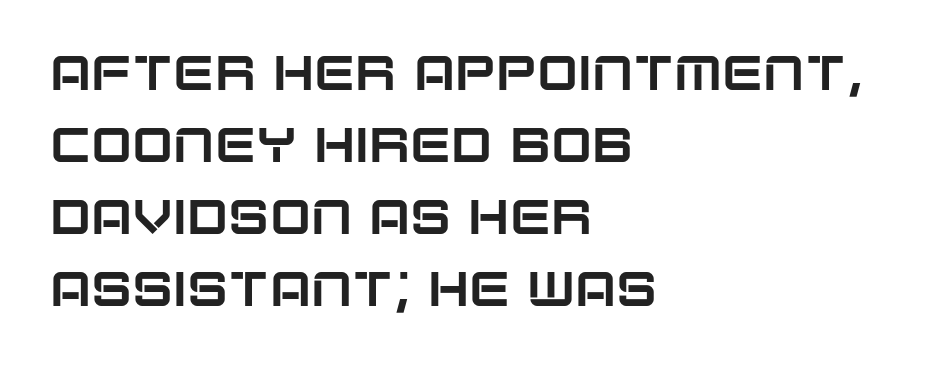
{"serif": "no", "italic": "no", "width": "normal", "stroke_contrast": "low", "x_height": "large", "monospaced": "no", "underline": "no", "align": "left", "line_spacing": "normal", "line_spacing_ratio": 1.47, "letter_spacing": "normal", "letter_spacing_em": 0.0, "glyph_px": 49}
